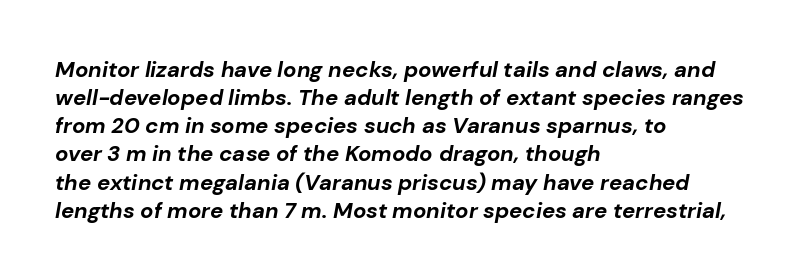
Q: Is the text bold? A: Yes.
Q: Is the text italic (slanted)? A: Yes, it leans right by about 10 degrees.
Q: Is the text underlined? A: No.
Q: How is the paragraph aligned? A: Left-aligned.
Q: Is the spacing between letters normal or unusually wide? A: Normal.
Q: Is the spacing between lines tight, normal or loose? A: Normal.
